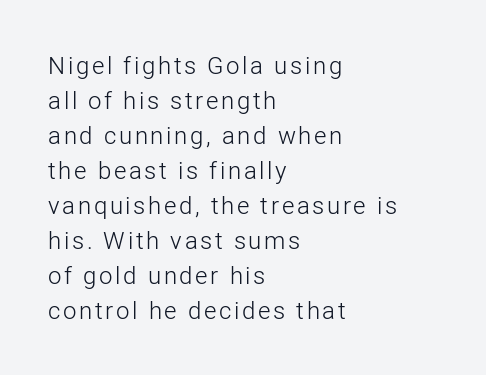
The image shows 24 px text type, upright; set left-aligned, normal line spacing (1.46x), not underlined.
